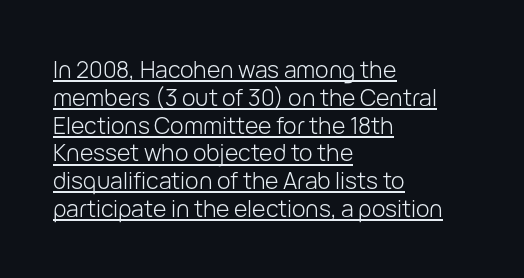
Q: Is the text bold? A: No.
Q: Is the text italic (slanted)? A: No, it is upright.
Q: Is the text underlined? A: Yes.
Q: How is the paragraph aligned? A: Left-aligned.
Q: Is the spacing between letters normal or unusually wide? A: Normal.
